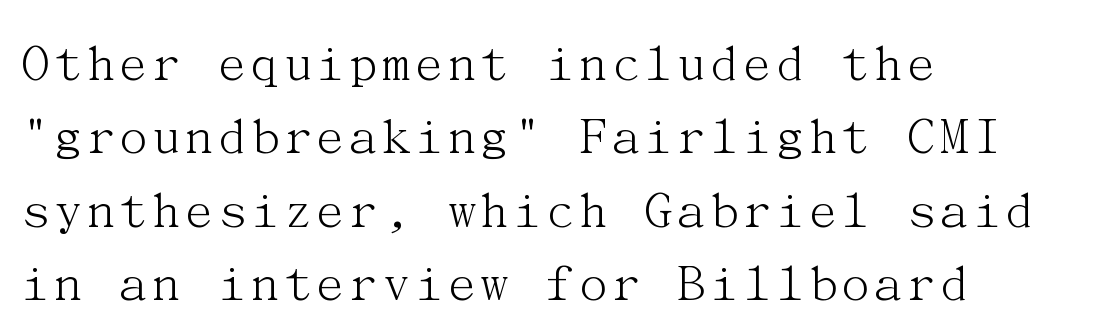
Quick note: interline space is typical. The foot of each line stays bare and open. The glyphs in this specimen are seriffed. Here the glyphs are tracked normally, forming tight word shapes. In CSS terms this would be text-align: left.
